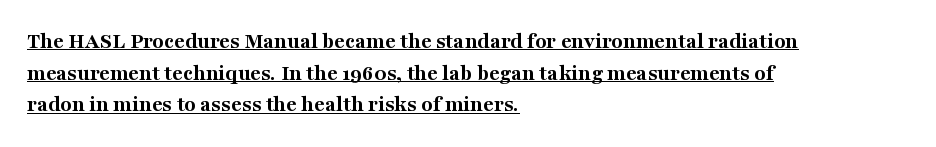
Is there any slant? The stems are plumb. The glyphs have the mass of a bold cut. The letterforms sit shoulder to shoulder at normal distance. The text block is weighted toward the left margin, trailing off unevenly rightward.
